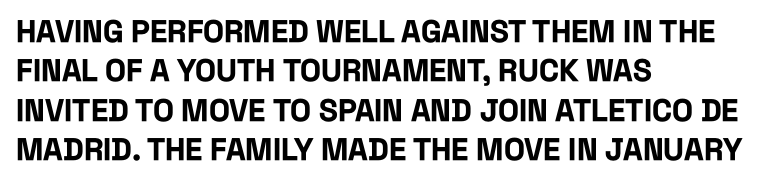
{"serif": "no", "italic": "no", "bold": "yes", "weight": "bold", "width": "condensed", "stroke_contrast": "low", "x_height": "large", "monospaced": "no", "underline": "no", "align": "left", "line_spacing": "normal", "line_spacing_ratio": 1.27, "letter_spacing": "normal", "letter_spacing_em": 0.0, "glyph_px": 31}
